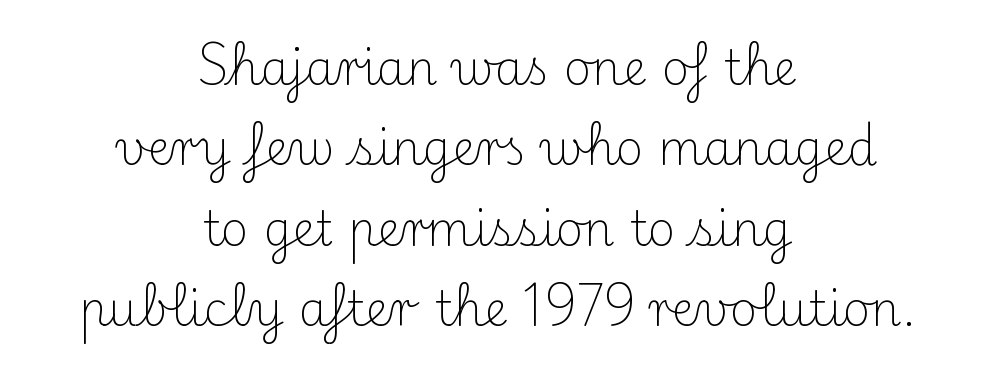
Posture: straight, roman, zero tilt. Caption: face not bold, strokes unweighted. What kind of face is this? One with serifs. Note the varied advance widths — an 'i' is clearly narrower than an 'm'.
